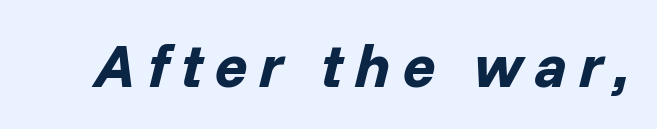
{"italic": "yes", "lean": "right", "slant_degrees": 14, "bold": "yes", "weight": "bold", "width": "normal", "stroke_contrast": "low", "x_height": "medium", "monospaced": "no", "underline": "no", "letter_spacing": "wide", "letter_spacing_em": 0.2, "glyph_px": 60}
